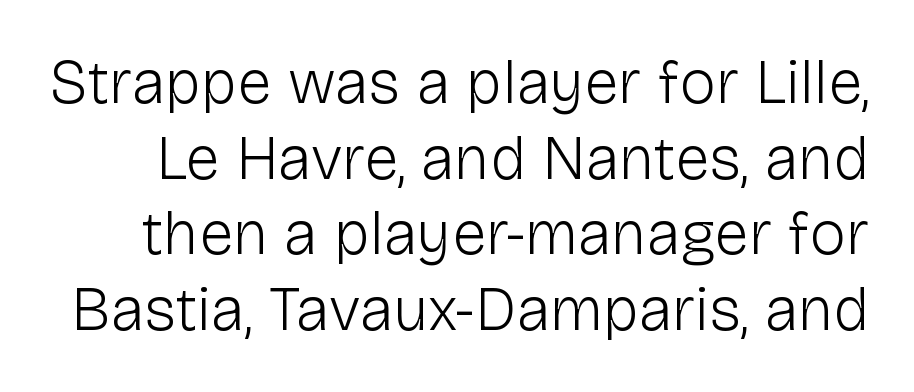
{"serif": "no", "italic": "no", "bold": "no", "weight": "light", "width": "normal", "stroke_contrast": "low", "x_height": "medium", "monospaced": "no", "underline": "no", "line_spacing_ratio": 1.22, "letter_spacing": "normal", "letter_spacing_em": 0.0, "glyph_px": 62}
